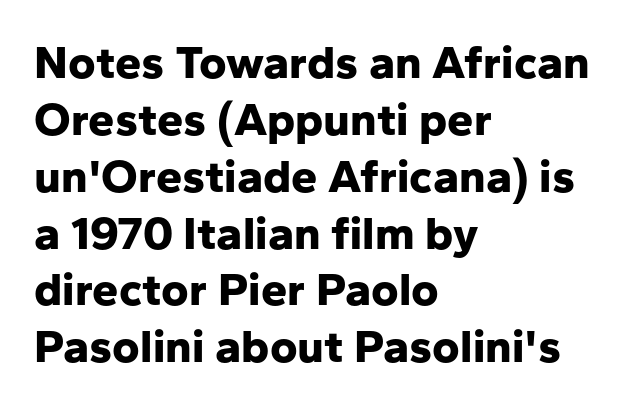
{"serif": "no", "italic": "no", "bold": "yes", "weight": "bold", "width": "normal", "stroke_contrast": "low", "x_height": "medium", "monospaced": "no", "underline": "no", "align": "left", "line_spacing_ratio": 1.21, "letter_spacing": "normal", "letter_spacing_em": 0.0, "glyph_px": 47}
